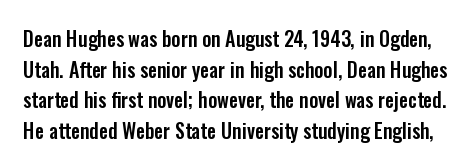
What stands out about the letter spacing? Nothing — it is the standard amount. Clear beneath every line of the passage. Vertical spacing — default. Italic? Not at all — the glyphs are vertical.
